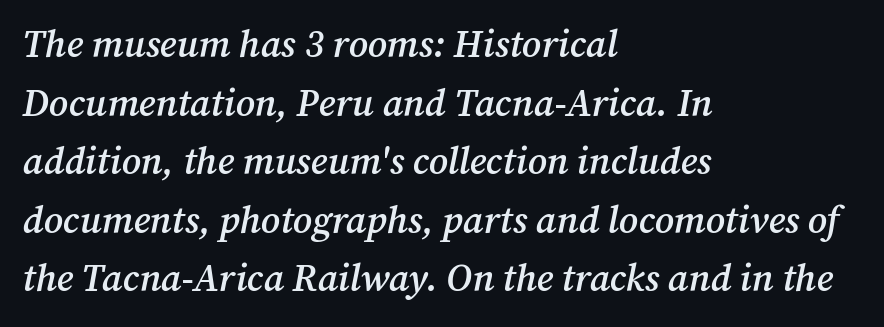
The image shows 38 px semibold serif type, italic (leaning right); set left-aligned, normal line spacing (1.54x), normal letter spacing, not underlined; medium stroke contrast and a medium x-height.
